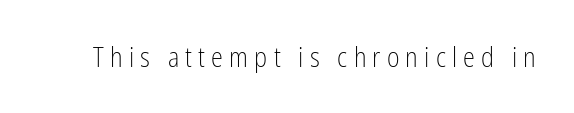
Letter spacing: wide. Is the type heavy? It reads as light-to-regular instead. Clear beneath every line of the passage. Every character sits straight up, as roman type does.
